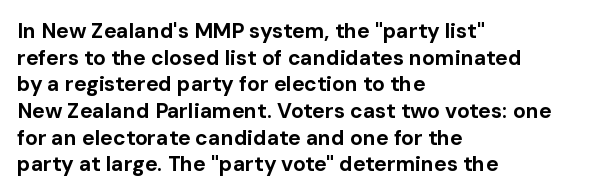
The image shows 21 px bold type, upright; set left-aligned, normal line spacing (1.27x), normal letter spacing, not underlined.
